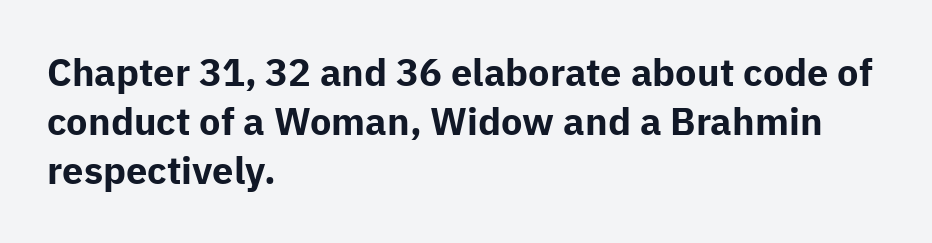
The letters stand upright; this is a roman face. These lines stack with their left ends in a neat column. Reading down the column, the eye jumps a familiar distance to each next line. A typesetter would call this proportional, since set widths differ per character.
